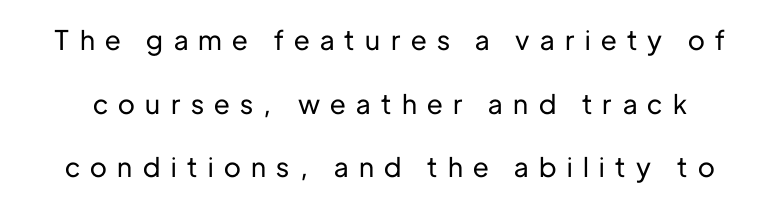
The image shows 27 px text type, upright; set loose line spacing (2.36x), unusually wide letter spacing (+0.39 em), not underlined.
